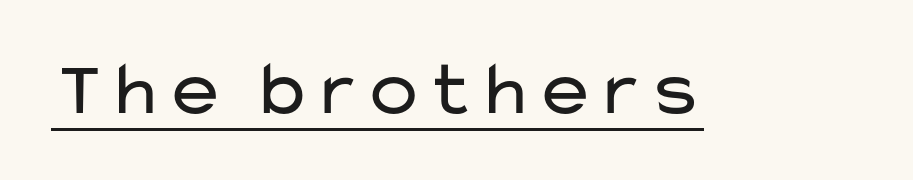
Is the type heavy? It reads as light-to-regular instead. Is this a fixed-width face? No — the glyphs have proportional, varying widths. Tracking value appears to be zero — textbook default spacing. The passage shown is typeset with a sans-serif family. This sample uses an upright cut, with every glyph sitting square on the baseline.
